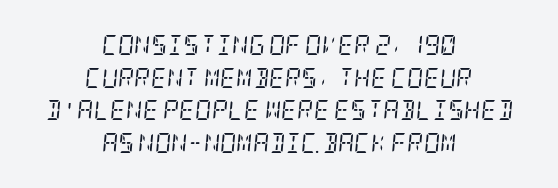
Quick note: interline space is typical. Underline: absent. Line starts and ends both wander, symmetrically. The specimen reads as italic at a glance. The line texture is even and compact thanks to regular tracking.
